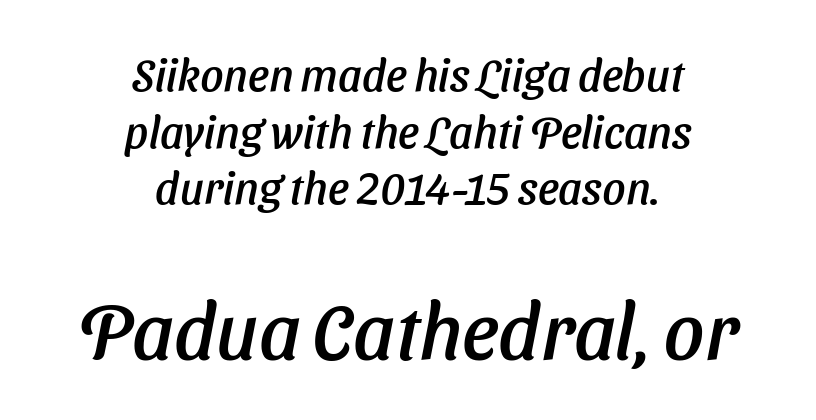
Scale increases going downward across the two blocks. The letters sit at their default tracking, neither squeezed nor spread. The typesetter chose a symmetrical, centered arrangement here. The rendering uses natural spacing where letterforms have individual widths. Regarding leading, the lines here are spaced in the standard way.
